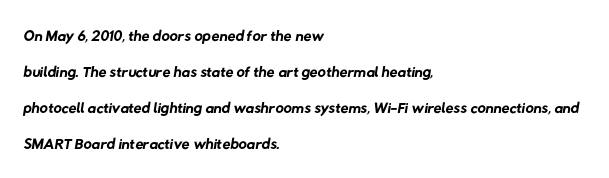
{"bold": "no", "underline": "no", "align": "left", "line_spacing": "normal", "line_spacing_ratio": 1.56, "letter_spacing": "normal", "letter_spacing_em": 0.0, "glyph_px": 23}
